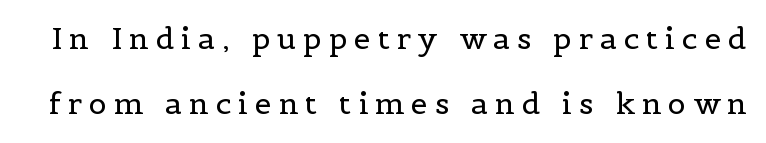
{"serif": "yes", "italic": "no", "bold": "no", "weight": "regular", "width": "normal", "x_height": "medium", "monospaced": "no", "underline": "no", "line_spacing": "loose", "line_spacing_ratio": 2.17, "letter_spacing": "wide", "letter_spacing_em": 0.23, "glyph_px": 30}
